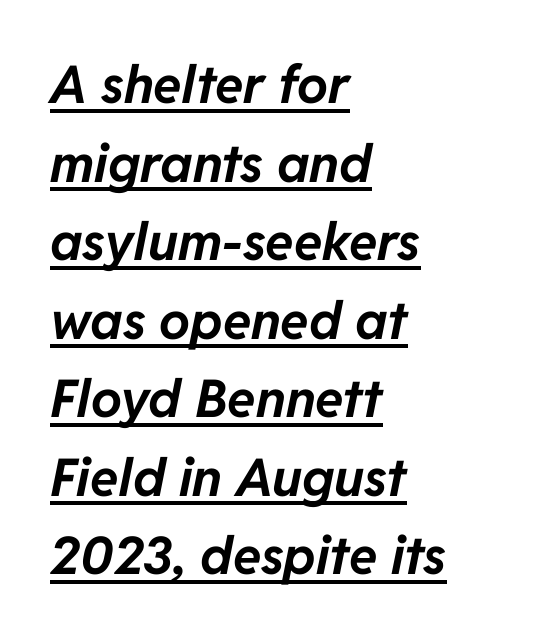
The image shows 52 px bold type, italic (leaning right); set left-aligned, normal line spacing (1.51x), normal letter spacing, underlined; low stroke contrast and a medium x-height.
